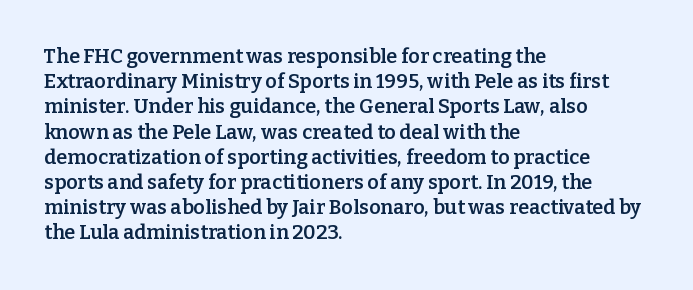
The image shows 20 px text type, upright; set left-aligned, normal line spacing (1.26x), normal letter spacing, not underlined.
